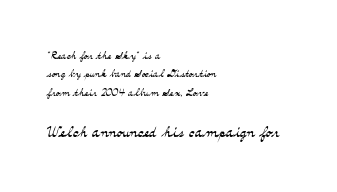
The image shows 21 px text type; set left-aligned, normal line spacing (1.32x), normal letter spacing, not underlined; the second (bottom) block is 1.5x larger.
